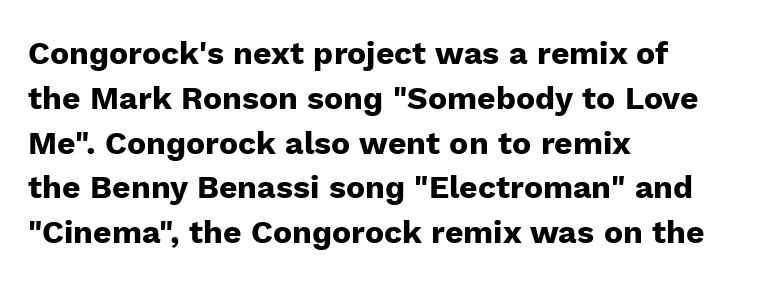
A typesetter would call this proportional, since set widths differ per character. Casual observation: everything's shoved over to the left. Students, note that the glyphs here touch the page at normal intervals. This block has exactly the height ordinary leading produces.
